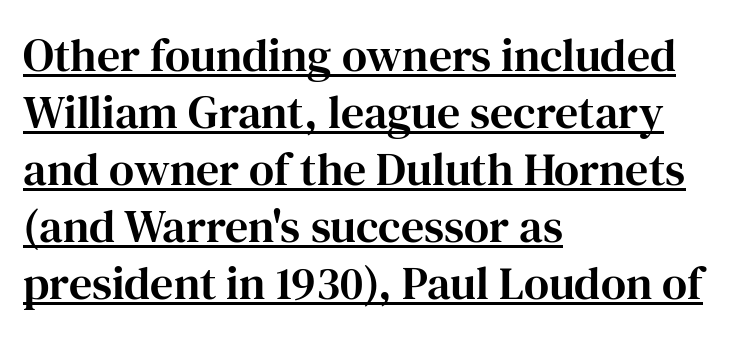
In designer terms, the underline attribute is active on this setting. These lines stack with their left ends in a neat column. You could call the tracking neutral — neither tight nor loose. The axis of the letterforms is exactly vertical.
